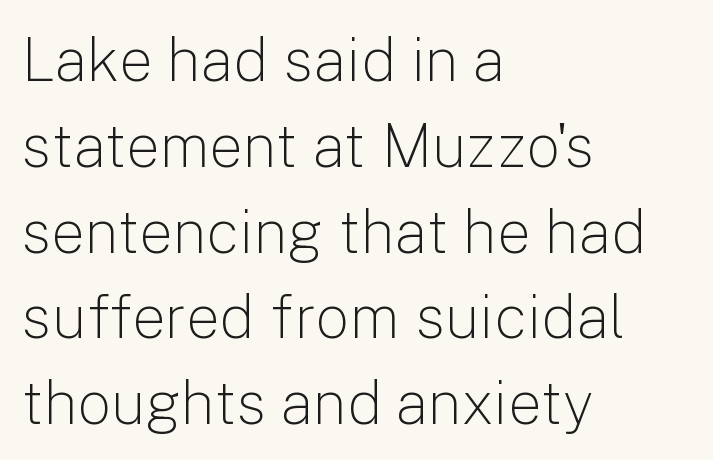
The image shows 60 px light sans-serif type, upright; set left-aligned, normal line spacing (1.43x), normal letter spacing, not underlined; low stroke contrast and a medium x-height.
